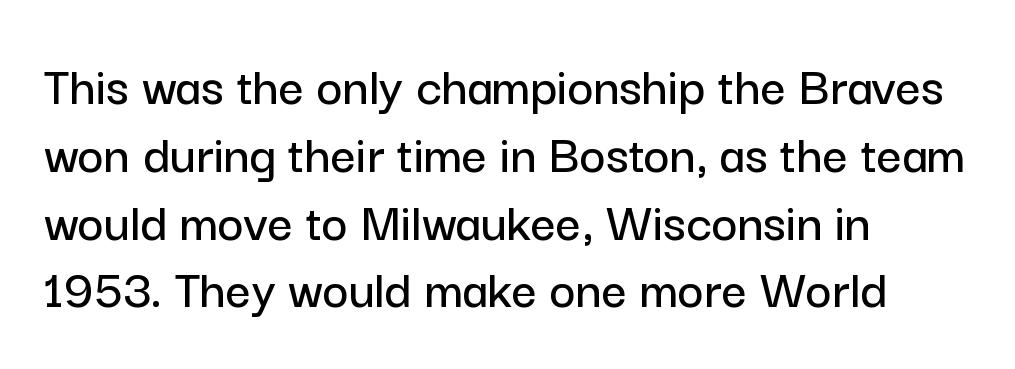
The image shows 56 px sans-serif type, upright; set left-aligned, line spacing 1.21x, normal letter spacing, not underlined; low stroke contrast and a medium x-height.
